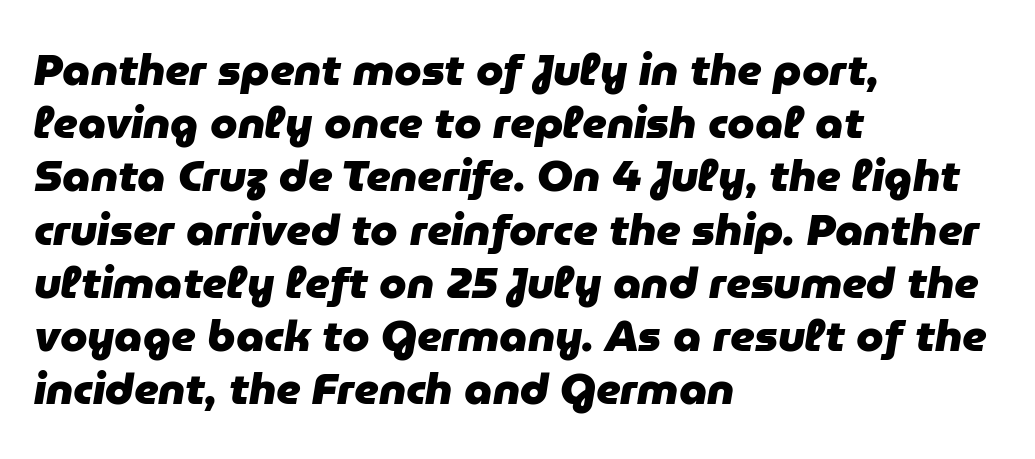
{"italic": "yes", "lean": "right", "slant_degrees": 9, "bold": "yes", "weight": "heavy", "width": "normal", "stroke_contrast": "low", "x_height": "medium", "monospaced": "no", "underline": "no", "align": "left", "line_spacing_ratio": 1.21, "letter_spacing": "normal", "letter_spacing_em": 0.0, "glyph_px": 44}
